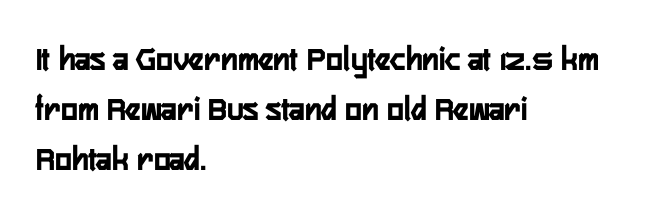
Italic: no, the glyphs are upright roman. In terms of letterspacing, this is plain default setting. In CSS terms this would be text-align: left. This is heavy type, rendered in bold. Is there much room between lines? A standard amount, neither cramped nor airy.
